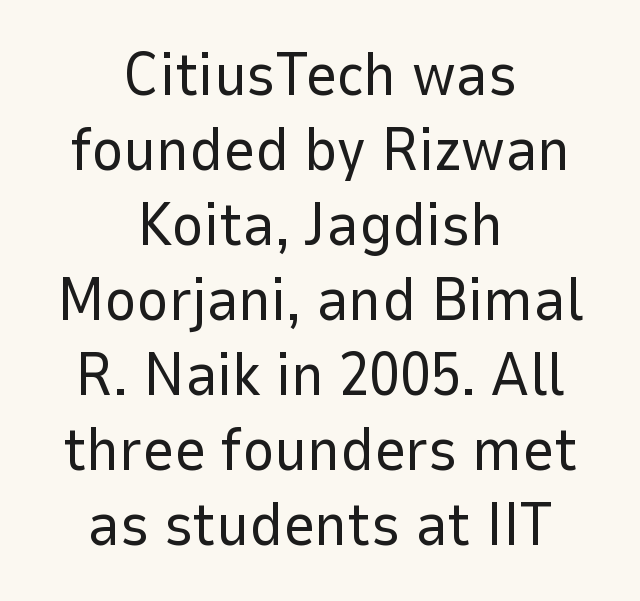
{"serif": "no", "italic": "no", "bold": "no", "weight": "regular", "width": "normal", "stroke_contrast": "low", "x_height": "medium", "monospaced": "no", "underline": "no", "align": "center", "line_spacing_ratio": 1.23, "letter_spacing": "normal", "letter_spacing_em": 0.0, "glyph_px": 61}
